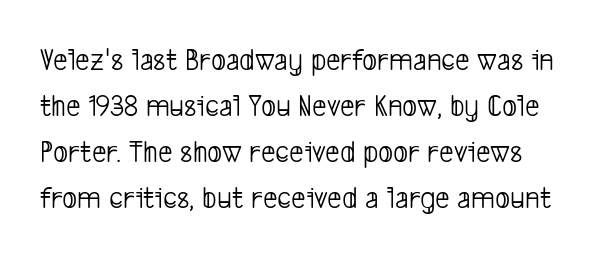
Q: Is the text bold? A: No.
Q: Is the typeface a serif or a sans-serif typeface? A: Sans-serif.
Q: Is the text underlined? A: No.
Q: Is the spacing between letters normal or unusually wide? A: Normal.
Q: Is the spacing between lines tight, normal or loose? A: Normal.
Q: Width (condensed, normal, or wide)? A: Condensed.
Q: Stroke contrast? A: Low.
Q: x-height? A: Medium.
Q: Monospaced? A: No.
